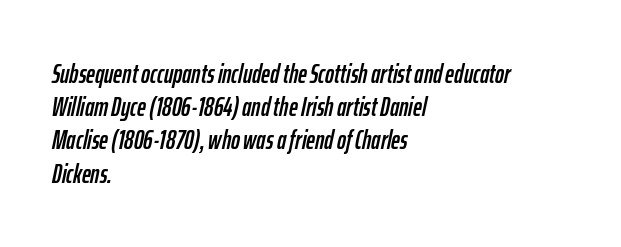
Q: Is the text italic (slanted)? A: Yes, it leans right by about 12 degrees.
Q: Is the text underlined? A: No.
Q: How is the paragraph aligned? A: Left-aligned.
Q: Is the spacing between letters normal or unusually wide? A: Normal.
